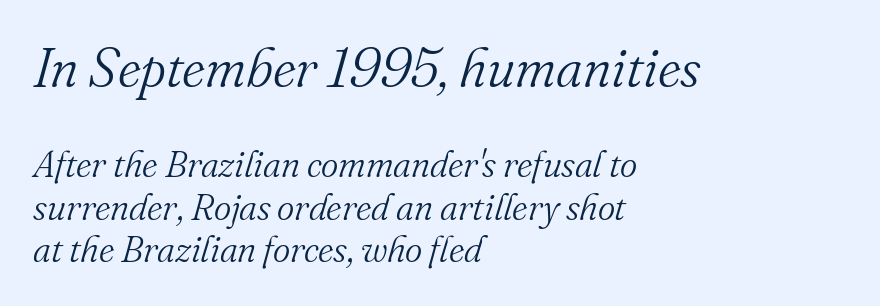
Q: Is the text bold? A: No.
Q: Is the text italic (slanted)? A: Yes, it leans right by about 16 degrees.
Q: Is the typeface a serif or a sans-serif typeface? A: Serif.
Q: Is the text underlined? A: No.
Q: How is the paragraph aligned? A: Left-aligned.
Q: Is the spacing between letters normal or unusually wide? A: Normal.
Q: Is the spacing between lines tight, normal or loose? A: Tight.
Q: Which block of text is set in a larger size, the first (top) or the second (bottom)? A: The first (top) one.
Q: Width (condensed, normal, or wide)? A: Normal.
Q: Stroke contrast? A: Medium.
Q: x-height? A: Small.
Q: Monospaced? A: No.
